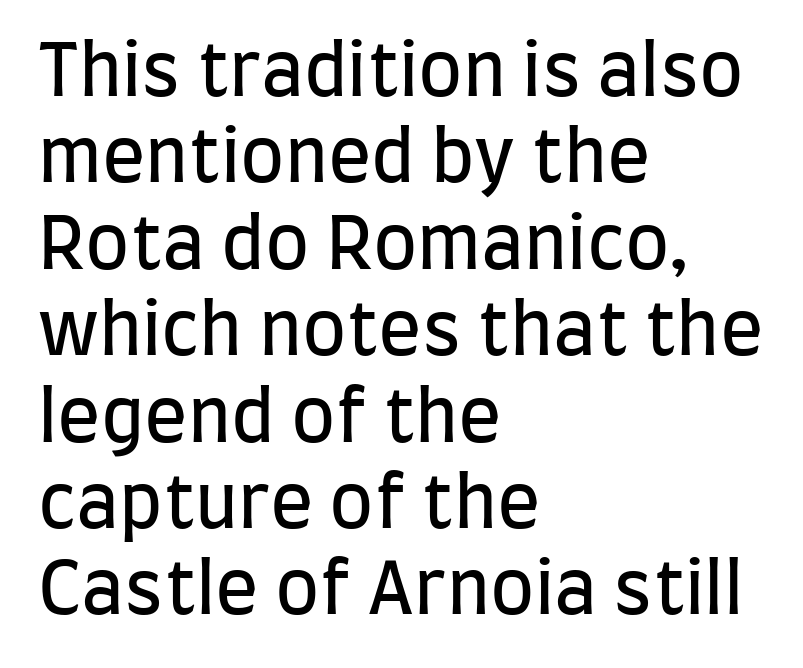
Glyph-to-glyph distance matches everyday printed text. The glyphs in this specimen are sans serif. Stems here are at most as thick as an everyday book face. The space directly below the letters is spotless. A typesetter would call this proportional, since set widths differ per character. When letters stand straight like this, we call the style roman or upright.
